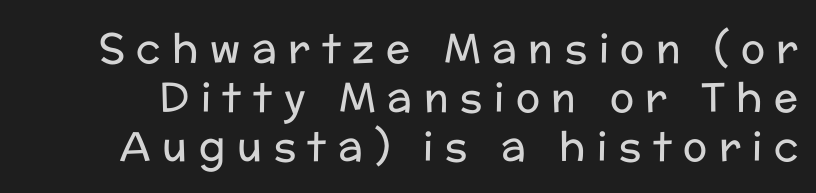
This is sans-serif lettering, the kind often seen on screens and signage. Letters have the restrained weight of plain body copy at most. Rule under the text: the space is simply empty. Do the letters lean? They stand straight. These lines have a slow, spaced-out rhythm from letter to letter. A typesetter would call this proportional, since set widths differ per character.
